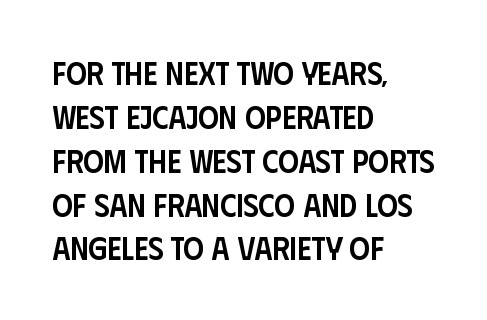
Q: Is the text bold? A: Semi-bold.
Q: Is the text italic (slanted)? A: No, it is upright.
Q: Is the typeface a serif or a sans-serif typeface? A: Sans-serif.
Q: Is the text underlined? A: No.
Q: How is the paragraph aligned? A: Left-aligned.
Q: Is the spacing between letters normal or unusually wide? A: Normal.
Q: Is the spacing between lines tight, normal or loose? A: Normal.
Q: Width (condensed, normal, or wide)? A: Condensed.
Q: Stroke contrast? A: Low.
Q: x-height? A: Large.
Q: Monospaced? A: No.
